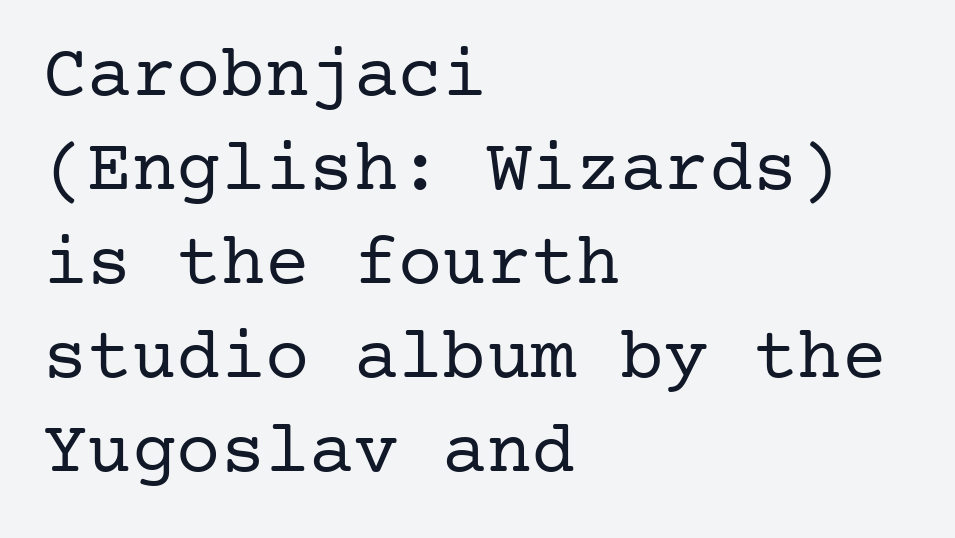
{"serif": "yes", "italic": "no", "bold": "no", "weight": "regular", "width": "normal", "stroke_contrast": "low", "x_height": "medium", "underline": "no", "align": "left", "line_spacing": "normal", "line_spacing_ratio": 1.27, "letter_spacing": "normal", "letter_spacing_em": 0.0, "glyph_px": 74}
